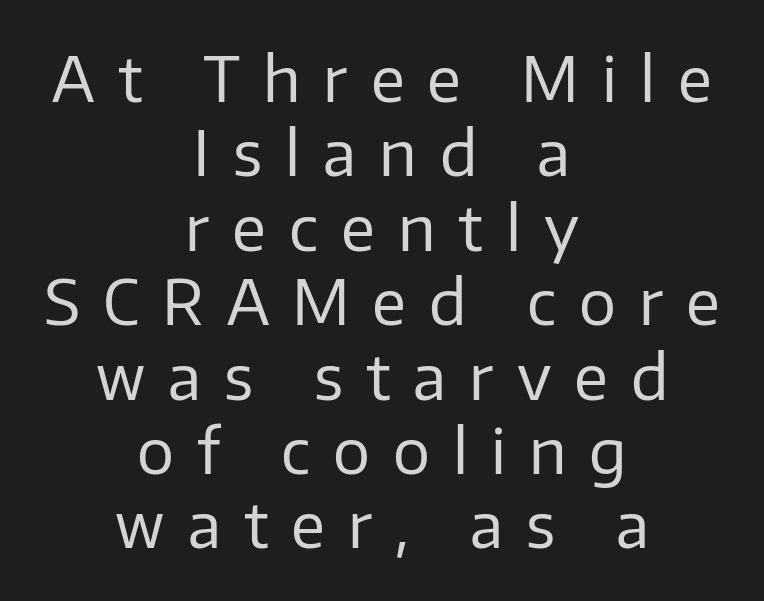
Q: Is the text bold? A: No.
Q: Is the text italic (slanted)? A: No, it is upright.
Q: Is the typeface a serif or a sans-serif typeface? A: Sans-serif.
Q: Is the text underlined? A: No.
Q: How is the paragraph aligned? A: Centered.
Q: Is the spacing between letters normal or unusually wide? A: Unusually wide.
Q: Width (condensed, normal, or wide)? A: Normal.
Q: Stroke contrast? A: Low.
Q: x-height? A: Medium.
Q: Monospaced? A: No.
